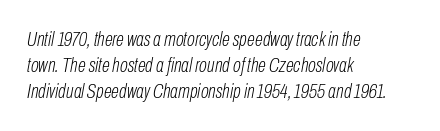
Only glyphs here, with clear space below each row. The designer left line spacing at the default. The setting favours the left margin, as ordinary paragraphs usually do. The font is comparable to plain body text, perhaps lighter. Nothing unusual about the tracking: characters are spaced as the font intends.
